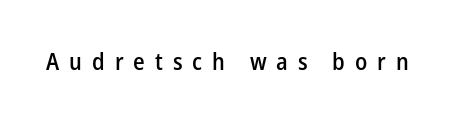
The image shows 23 px text type, upright; set unusually wide letter spacing (+0.43 em), not underlined.
